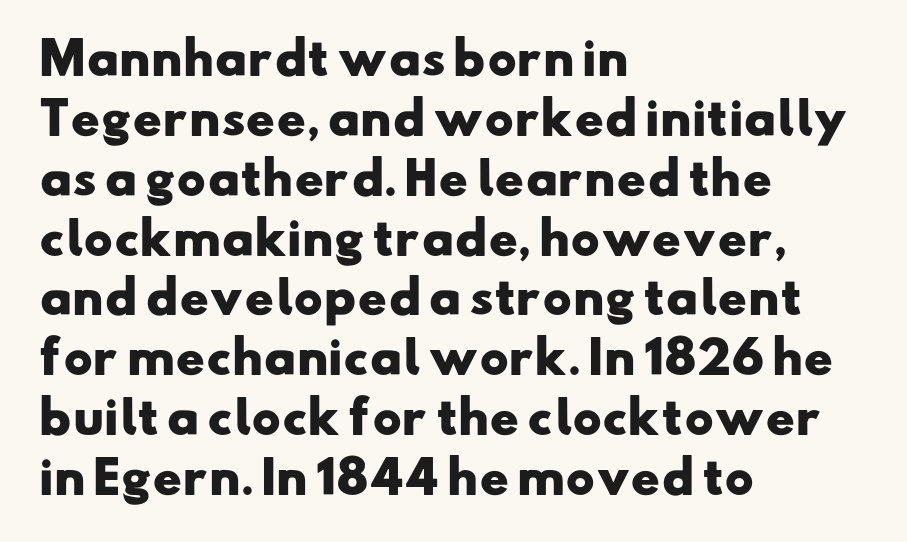
{"serif": "no", "bold": "yes", "weight": "heavy", "width": "wide", "stroke_contrast": "low", "x_height": "small", "monospaced": "no", "underline": "no", "align": "left", "line_spacing": "normal", "line_spacing_ratio": 1.36, "letter_spacing": "normal", "letter_spacing_em": 0.0, "glyph_px": 44}
